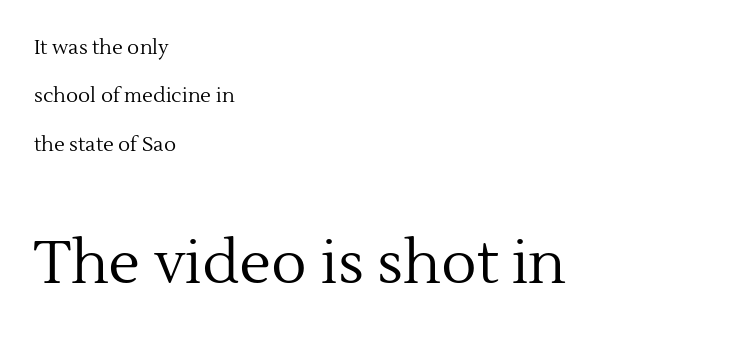
These lines keep a tight, regular rhythm from letter to letter. Spacing verdict: proportional, widths tailored to each character. Check the space under the baseline: it is left empty. On a weight scale, this lands at 450 or below. A student would call this left alignment; a typographer would say flush left, rag right. Yep, those are serifs on the letters.
